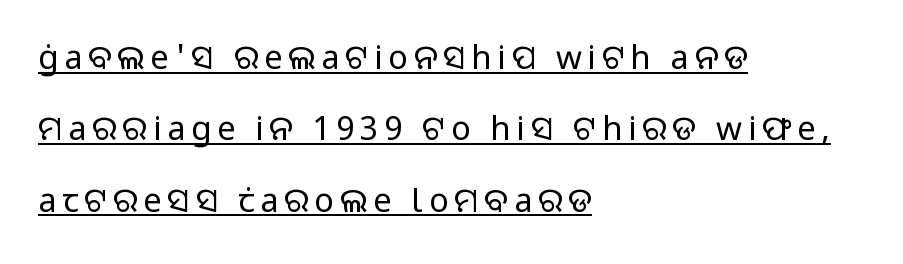
Q: Is the text bold? A: No.
Q: Is the text italic (slanted)? A: No, it is upright.
Q: Is the typeface a serif or a sans-serif typeface? A: Sans-serif.
Q: Is the text underlined? A: Yes.
Q: How is the paragraph aligned? A: Left-aligned.
Q: Is the spacing between lines tight, normal or loose? A: Loose.
Q: Width (condensed, normal, or wide)? A: Normal.
Q: Stroke contrast? A: Low.
Q: x-height? A: Medium.
Q: Monospaced? A: No.
